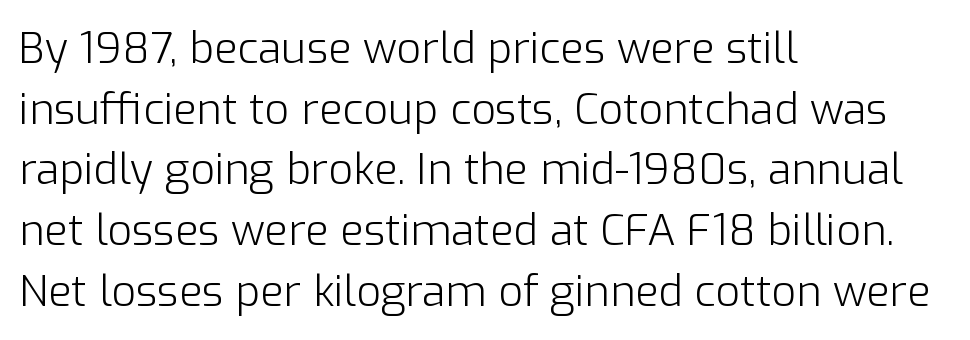
The image shows 43 px light sans-serif type, upright; set left-aligned, normal line spacing (1.41x), normal letter spacing, not underlined; low stroke contrast and a medium x-height.
